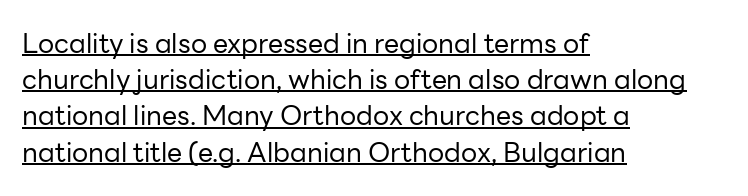
Q: Is the text bold? A: No.
Q: Is the text italic (slanted)? A: No, it is upright.
Q: Is the text underlined? A: Yes.
Q: How is the paragraph aligned? A: Left-aligned.
Q: Is the spacing between letters normal or unusually wide? A: Normal.
Q: Is the spacing between lines tight, normal or loose? A: Normal.
